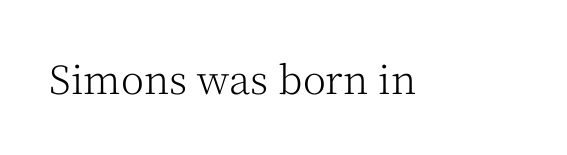
Posture: vertical. Here the designer chose a conventional face with non-uniform glyph widths. The horizontal fit of the characters is conventional and even. The weight tops out at a normal text grade. Descenders are the only things crossing below the line. Typographically, this falls in the serif category.
